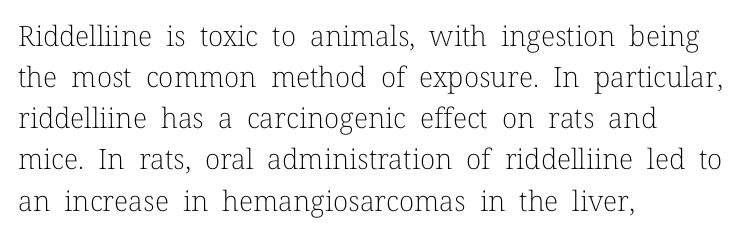
Q: Is the text bold? A: No.
Q: Is the text italic (slanted)? A: No, it is upright.
Q: Is the typeface a serif or a sans-serif typeface? A: Serif.
Q: Is the text underlined? A: No.
Q: How is the paragraph aligned? A: Left-aligned.
Q: Is the spacing between letters normal or unusually wide? A: Normal.
Q: Is the spacing between lines tight, normal or loose? A: Normal.
Q: Width (condensed, normal, or wide)? A: Normal.
Q: Stroke contrast? A: Low.
Q: x-height? A: Medium.
Q: Monospaced? A: No.
